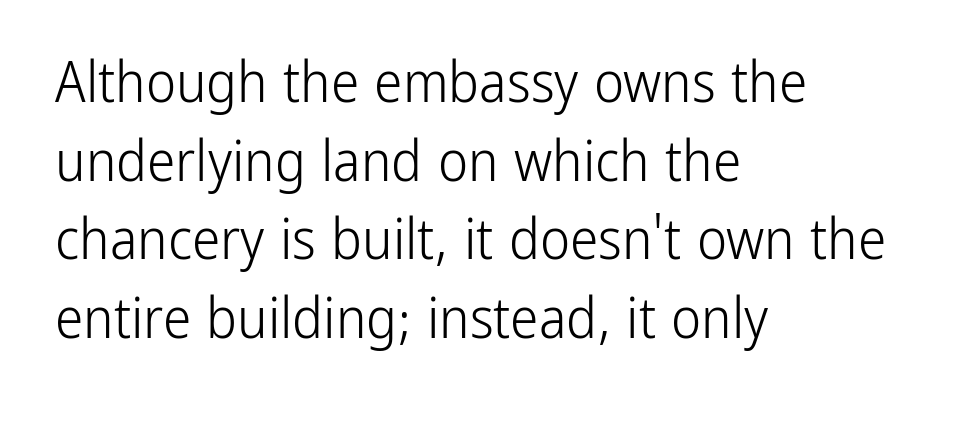
{"serif": "no", "italic": "no", "bold": "no", "weight": "light", "width": "condensed", "stroke_contrast": "low", "x_height": "medium", "monospaced": "no", "underline": "no", "align": "left", "line_spacing": "normal", "line_spacing_ratio": 1.38, "letter_spacing": "normal", "letter_spacing_em": 0.0, "glyph_px": 57}
